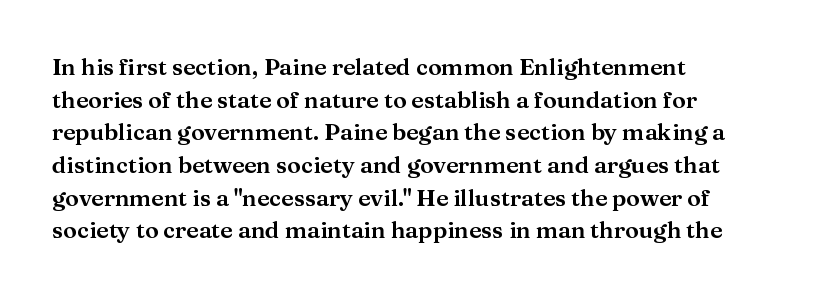
All the whitespace from short lines collects on the right. Standard letterfit; no display-style spreading of the glyphs. The area under the type is left untouched. Characters remain perfectly vertical along every line. If you measured baseline to baseline, you'd find a middling distance.
